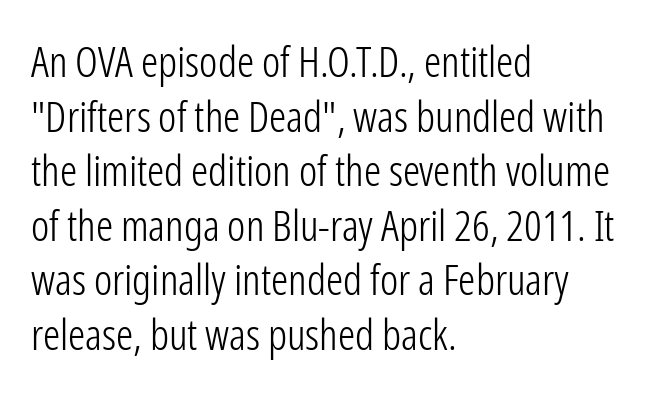
The image shows 43 px light, condensed sans-serif type, upright; set left-aligned, normal line spacing (1.27x), normal letter spacing, not underlined; low stroke contrast and a medium x-height.
